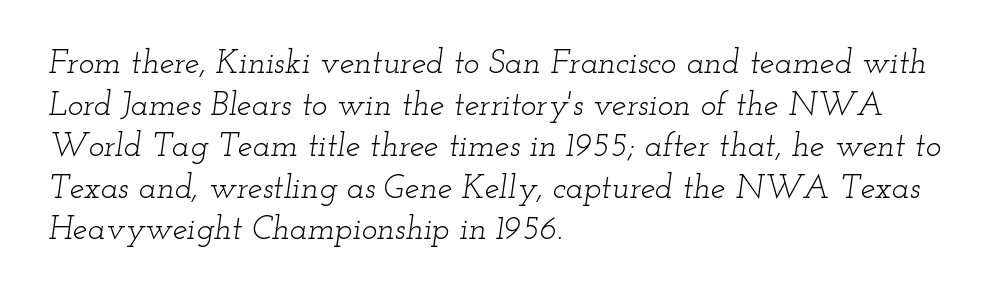
{"serif": "yes", "italic": "yes", "lean": "right", "slant_degrees": 12, "bold": "no", "weight": "light", "width": "wide", "stroke_contrast": "low", "x_height": "small", "monospaced": "no", "underline": "no", "align": "left", "line_spacing": "normal", "line_spacing_ratio": 1.26, "letter_spacing": "normal", "letter_spacing_em": 0.0, "glyph_px": 33}
